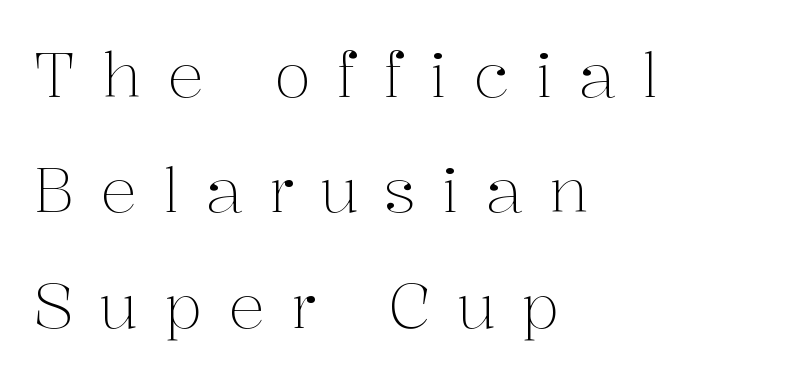
The image shows 61 px light serif type, upright; set left-aligned, line spacing 1.89x, unusually wide letter spacing (+0.42 em), not underlined; medium stroke contrast and a medium x-height.
